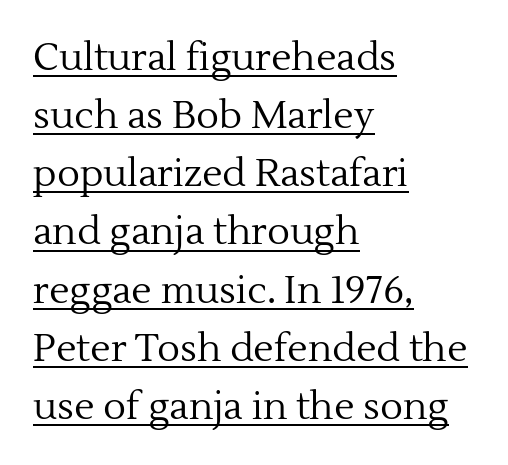
{"serif": "yes", "italic": "no", "bold": "no", "weight": "regular", "width": "normal", "x_height": "medium", "monospaced": "no", "underline": "yes", "align": "left", "line_spacing": "normal", "line_spacing_ratio": 1.53, "letter_spacing": "normal", "letter_spacing_em": 0.0, "glyph_px": 38}
